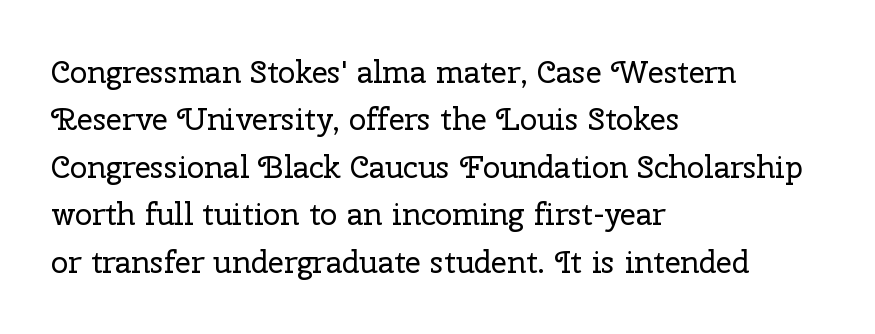
Q: Is the text bold? A: No.
Q: Is the text italic (slanted)? A: No, it is upright.
Q: Is the typeface a serif or a sans-serif typeface? A: Serif.
Q: Is the text underlined? A: No.
Q: How is the paragraph aligned? A: Left-aligned.
Q: Is the spacing between letters normal or unusually wide? A: Normal.
Q: Is the spacing between lines tight, normal or loose? A: Normal.
Q: Width (condensed, normal, or wide)? A: Normal.
Q: Stroke contrast? A: Low.
Q: x-height? A: Medium.
Q: Monospaced? A: No.
